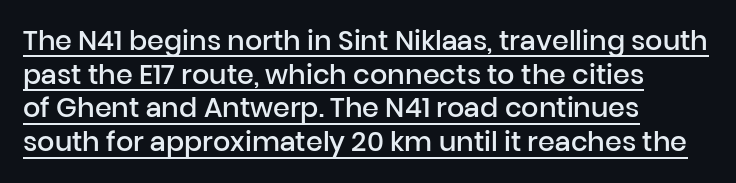
{"italic": "no", "bold": "semi", "underline": "yes", "align": "left", "line_spacing": "normal", "line_spacing_ratio": 1.25, "letter_spacing": "normal", "letter_spacing_em": 0.0, "glyph_px": 27}
